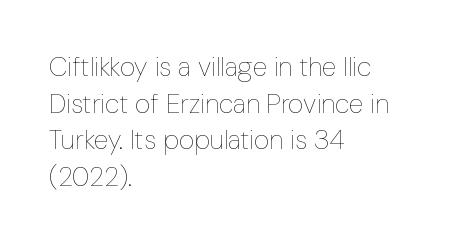
The image shows 27 px text type, upright; set left-aligned, normal line spacing (1.36x), normal letter spacing, not underlined.
